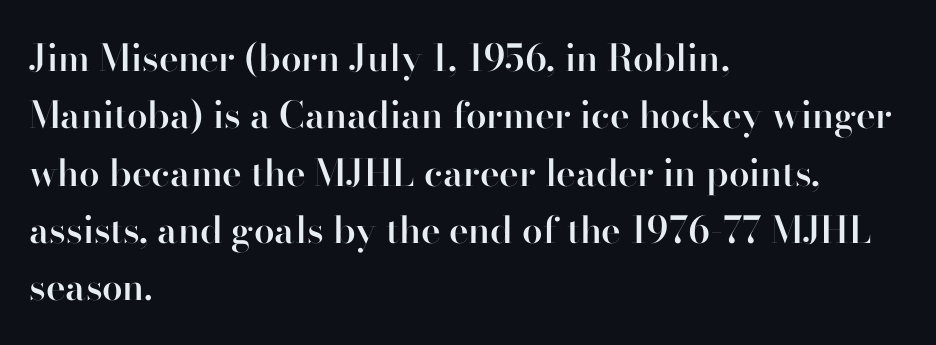
Q: Is the text bold? A: Semi-bold.
Q: Is the text italic (slanted)? A: No, it is upright.
Q: Is the typeface a serif or a sans-serif typeface? A: Sans-serif.
Q: Is the text underlined? A: No.
Q: How is the paragraph aligned? A: Left-aligned.
Q: Is the spacing between letters normal or unusually wide? A: Normal.
Q: Is the spacing between lines tight, normal or loose? A: Normal.
Q: Width (condensed, normal, or wide)? A: Normal.
Q: Stroke contrast? A: High.
Q: x-height? A: Small.
Q: Monospaced? A: No.
